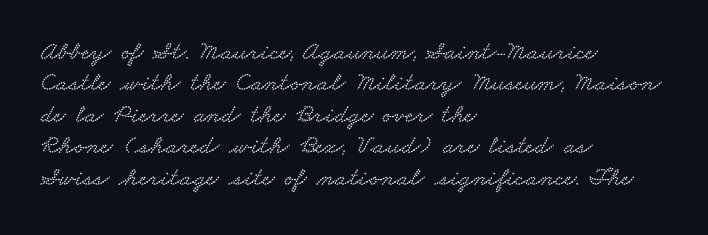
Q: Is the text underlined? A: No.
Q: How is the paragraph aligned? A: Left-aligned.
Q: Is the spacing between letters normal or unusually wide? A: Normal.
